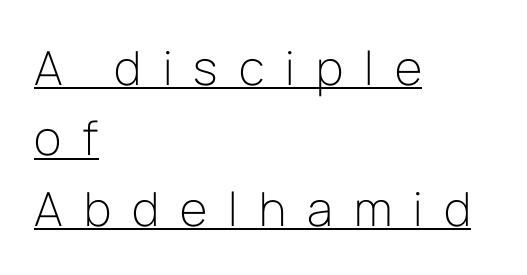
The image shows 47 px light sans-serif type, upright; set left-aligned, normal line spacing (1.5x), unusually wide letter spacing (+0.45 em), underlined; low stroke contrast and a medium x-height.
